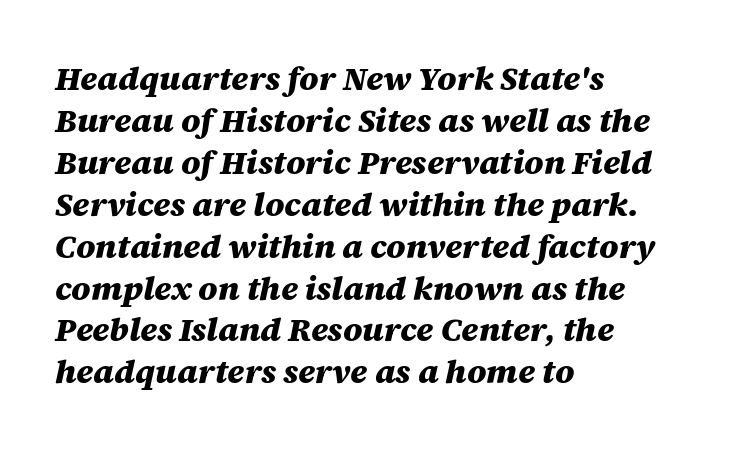
The image shows 33 px heavy type, italic (leaning right); set left-aligned, normal line spacing (1.27x), normal letter spacing, not underlined; medium stroke contrast and a large x-height.
